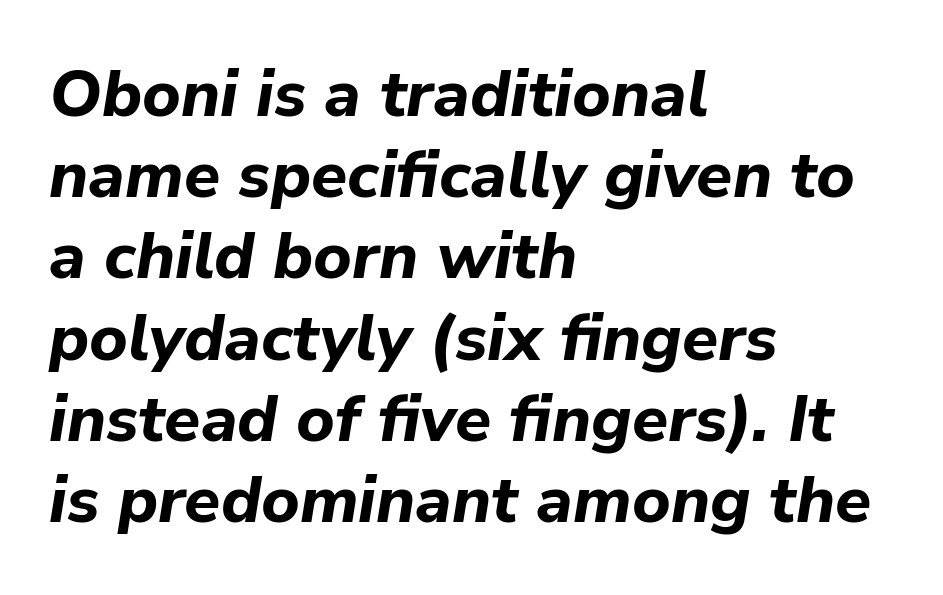
Q: Is the text bold? A: Yes.
Q: Is the text italic (slanted)? A: Yes, it leans right by about 9 degrees.
Q: Is the text underlined? A: No.
Q: How is the paragraph aligned? A: Left-aligned.
Q: Is the spacing between letters normal or unusually wide? A: Normal.
Q: Width (condensed, normal, or wide)? A: Normal.
Q: Stroke contrast? A: Low.
Q: x-height? A: Medium.
Q: Monospaced? A: No.
